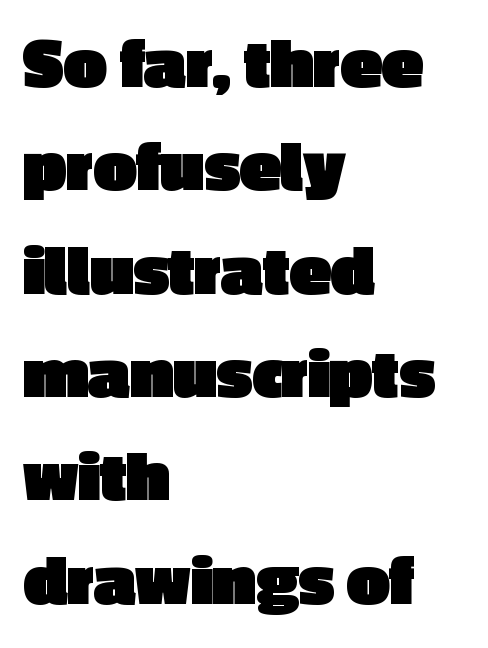
Q: Is the text bold? A: Yes.
Q: Is the text italic (slanted)? A: No, it is upright.
Q: Is the typeface a serif or a sans-serif typeface? A: Sans-serif.
Q: Is the text underlined? A: No.
Q: How is the paragraph aligned? A: Left-aligned.
Q: Is the spacing between letters normal or unusually wide? A: Normal.
Q: Is the spacing between lines tight, normal or loose? A: Normal.
Q: Width (condensed, normal, or wide)? A: Normal.
Q: x-height? A: Medium.
Q: Monospaced? A: No.
